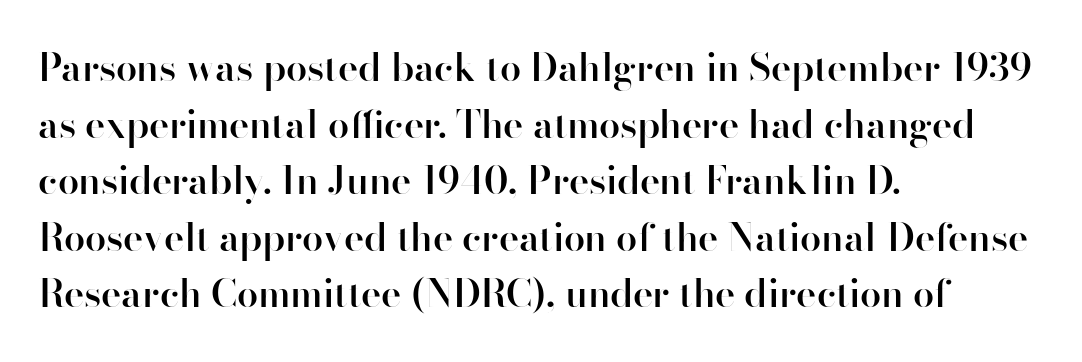
Q: Is the text bold? A: Semi-bold.
Q: Is the text italic (slanted)? A: No, it is upright.
Q: Is the typeface a serif or a sans-serif typeface? A: Sans-serif.
Q: Is the text underlined? A: No.
Q: How is the paragraph aligned? A: Left-aligned.
Q: Is the spacing between letters normal or unusually wide? A: Normal.
Q: Is the spacing between lines tight, normal or loose? A: Normal.
Q: Width (condensed, normal, or wide)? A: Normal.
Q: Stroke contrast? A: High.
Q: x-height? A: Small.
Q: Monospaced? A: No.
